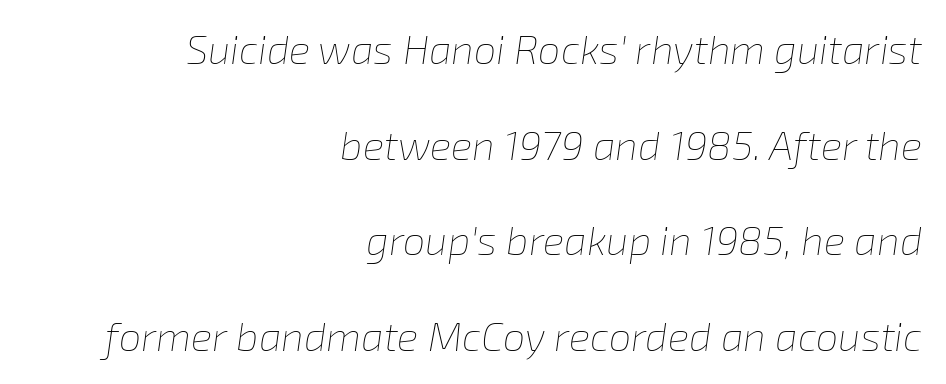
Q: Is the text bold? A: No.
Q: Is the text italic (slanted)? A: Yes, it leans right by about 8 degrees.
Q: Is the text underlined? A: No.
Q: How is the paragraph aligned? A: Right-aligned.
Q: Is the spacing between letters normal or unusually wide? A: Normal.
Q: Is the spacing between lines tight, normal or loose? A: Loose.
Q: Width (condensed, normal, or wide)? A: Normal.
Q: Stroke contrast? A: Low.
Q: x-height? A: Medium.
Q: Monospaced? A: No.
